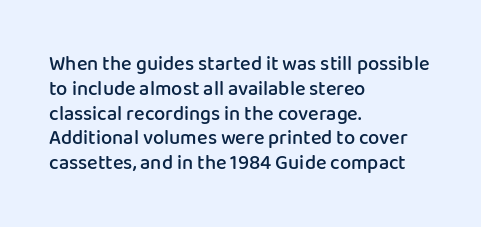
Q: Is the text bold? A: Semi-bold.
Q: Is the text italic (slanted)? A: No, it is upright.
Q: Is the text underlined? A: No.
Q: How is the paragraph aligned? A: Left-aligned.
Q: Is the spacing between letters normal or unusually wide? A: Normal.
